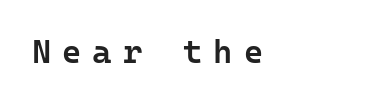
The image shows 33 px semibold sans-serif type, upright; set unusually wide letter spacing (+0.33 em), not underlined; low stroke contrast and a medium x-height.
